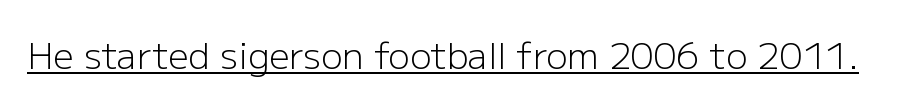
The font family rendered here belongs to the sans-serif group. Ink coverage per letter is moderate at most. This sample uses plain, unmodified letter spacing. The typesetter has applied underlining to the passage shown. Note the varied advance widths — an 'i' is clearly narrower than an 'm'.
